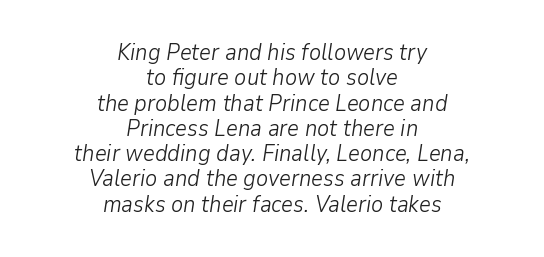
There's an unmistakable incline to the writing here. Honestly, there is no underline to notice here at all. This sample trades vertical openness for compactness between lines. A student would call this center alignment; a typographer would say set centered.
